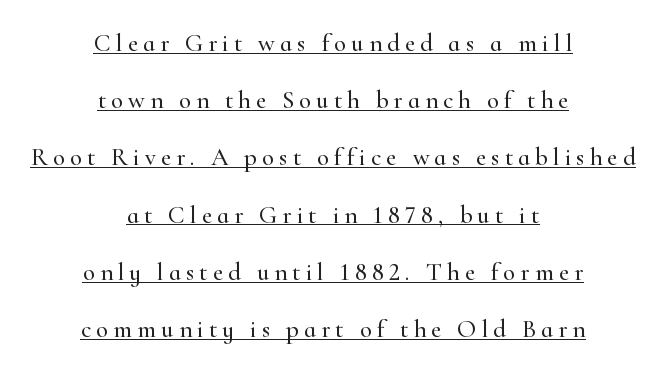
Q: Is the text italic (slanted)? A: No, it is upright.
Q: Is the text underlined? A: Yes.
Q: How is the paragraph aligned? A: Centered.
Q: Is the spacing between letters normal or unusually wide? A: Unusually wide.
Q: Is the spacing between lines tight, normal or loose? A: Loose.
